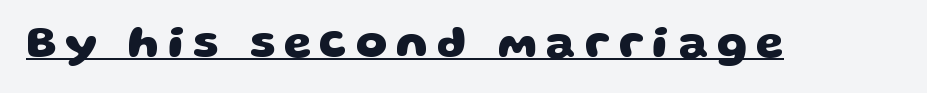
{"serif": "no", "bold": "yes", "weight": "heavy", "width": "wide", "stroke_contrast": "low", "x_height": "large", "monospaced": "no", "underline": "yes", "glyph_px": 45}
